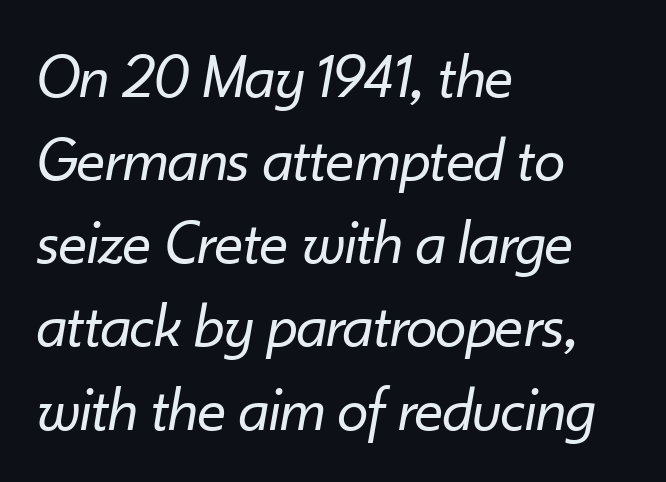
{"italic": "yes", "lean": "right", "slant_degrees": 10, "bold": "no", "weight": "regular", "width": "normal", "stroke_contrast": "low", "x_height": "small", "monospaced": "no", "underline": "no", "align": "left", "line_spacing": "normal", "line_spacing_ratio": 1.32, "letter_spacing": "normal", "letter_spacing_em": 0.0, "glyph_px": 63}
